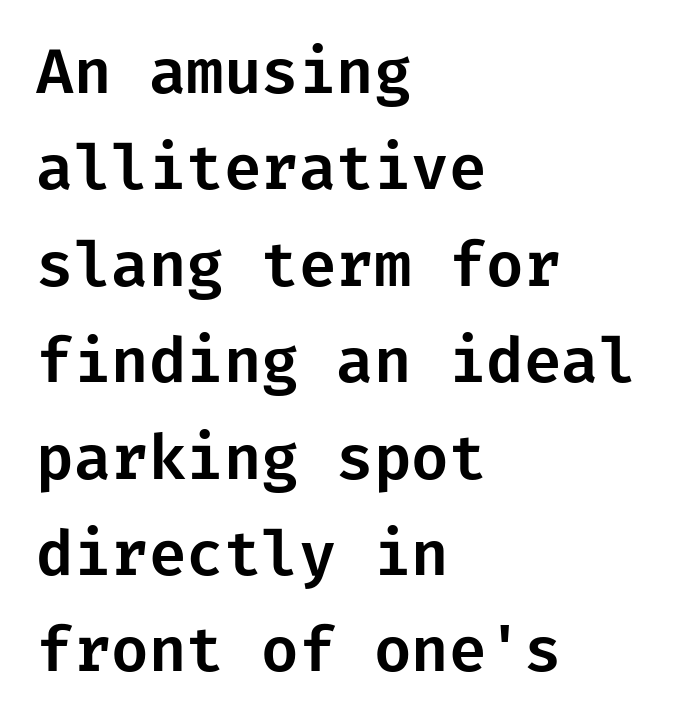
Descenders are the only things crossing below the line. In terms of letterspacing, this is plain default setting. Summary of vertical rhythm: regular, with standard interline spacing. The specimen reads as upright at a glance. Serifs: no, the terminals of the letterforms are clean.
